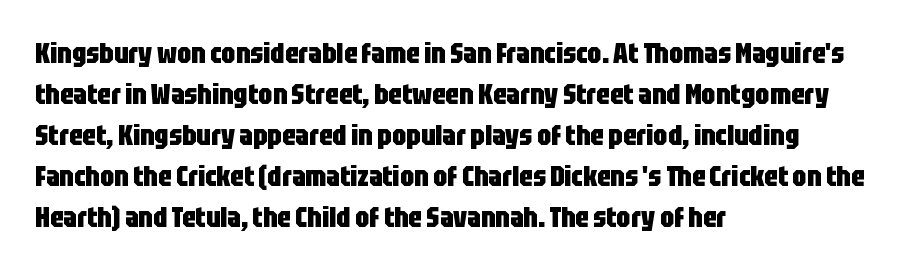
What kind of face is this? One without serifs — a sans. The ragged edge is on the right, which tells us the setting is flush left. These lines carry a lot of weight — the face is fully bold. Looks like regular typesetting: each glyph gets only the width it needs.
